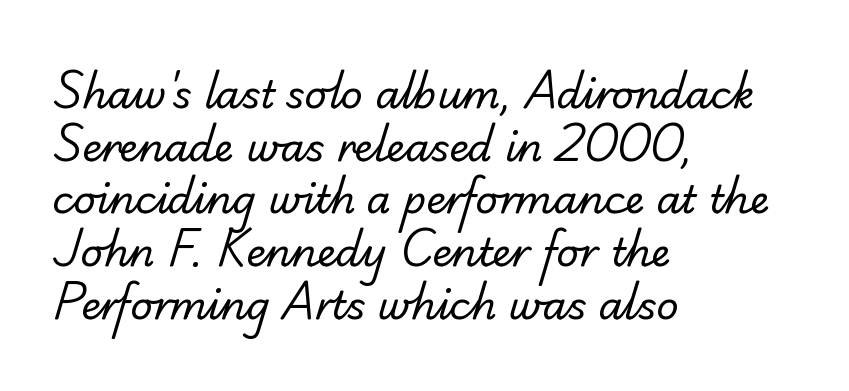
{"serif": "no", "bold": "no", "weight": "regular", "width": "normal", "stroke_contrast": "low", "x_height": "small", "monospaced": "no", "underline": "no", "align": "left", "line_spacing": "normal", "line_spacing_ratio": 1.35, "letter_spacing": "normal", "letter_spacing_em": 0.0, "glyph_px": 39}
